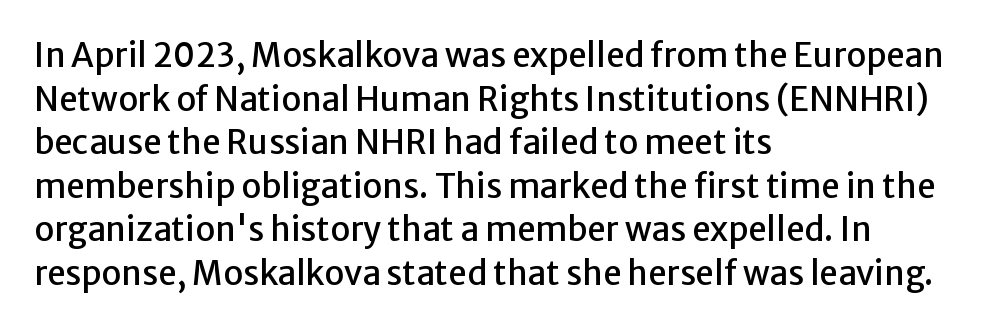
Q: Is the text italic (slanted)? A: No, it is upright.
Q: Is the typeface a serif or a sans-serif typeface? A: Sans-serif.
Q: Is the text underlined? A: No.
Q: How is the paragraph aligned? A: Left-aligned.
Q: Is the spacing between letters normal or unusually wide? A: Normal.
Q: Is the spacing between lines tight, normal or loose? A: Normal.
Q: Width (condensed, normal, or wide)? A: Normal.
Q: Stroke contrast? A: Low.
Q: x-height? A: Medium.
Q: Monospaced? A: No.
